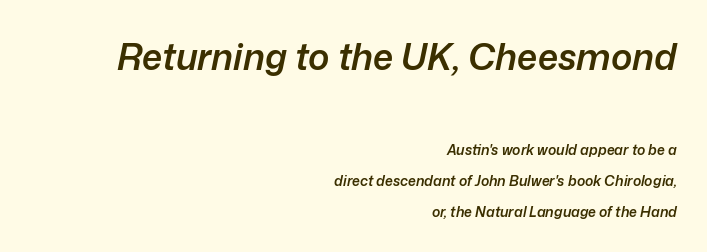
{"italic": "yes", "lean": "right", "slant_degrees": 12, "bold": "semi", "weight": "semibold", "width": "normal", "stroke_contrast": "low", "x_height": "medium", "monospaced": "no", "underline": "no", "align": "right", "line_spacing": "loose", "line_spacing_ratio": 2.22, "letter_spacing": "normal", "letter_spacing_em": 0.0, "larger_block": "first", "size_ratio": 2.57, "glyph_px": 36}
